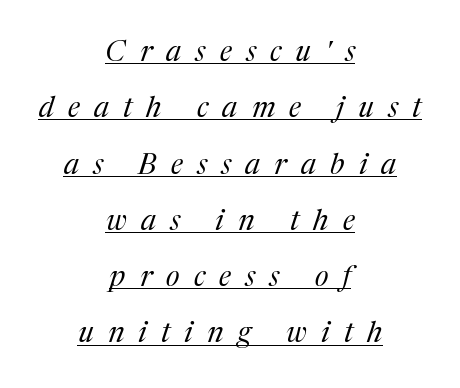
The image shows 29 px regular-weight serif type, italic (leaning right); set centered, loose line spacing (1.94x), unusually wide letter spacing (+0.49 em), underlined; medium stroke contrast and a medium x-height.
